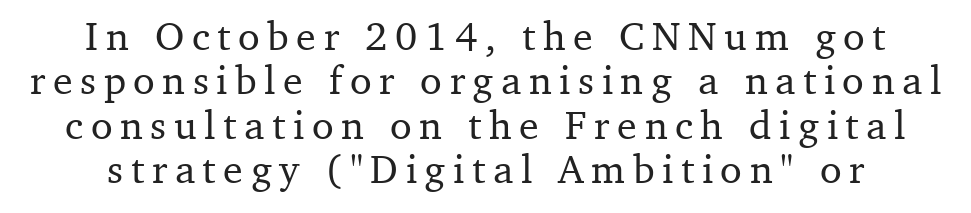
{"serif": "yes", "italic": "no", "width": "normal", "stroke_contrast": "medium", "x_height": "medium", "monospaced": "no", "underline": "no", "line_spacing": "tight", "line_spacing_ratio": 1.11, "glyph_px": 40}
